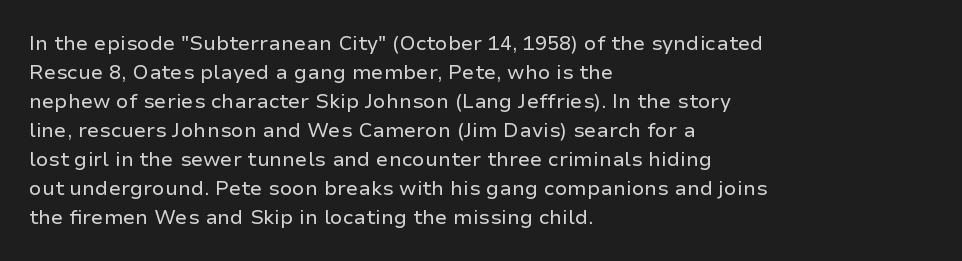
Beneath every word, the page is bare. Stems here are at most as thick as an everyday book face. When letters stand straight like this, we call the style roman or upright. This rendering leaves character spacing at its baseline value. The rendering uses a moderate line-height, typical for paragraphs.
